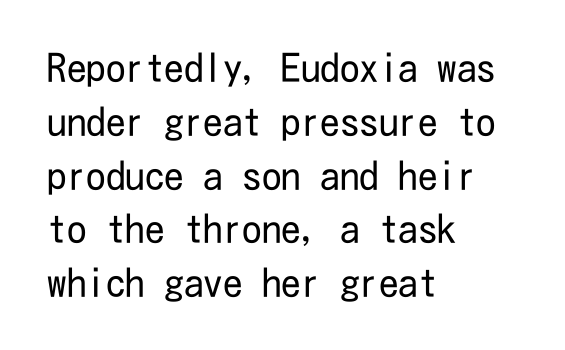
The horizontal fit of the characters is conventional and even. The string is rendered with underlining switched off. Whoever set this chose a conventional vertical rhythm. This sample uses a sans-serif face. If you drew a ruler down the left edge, every line would touch it.
